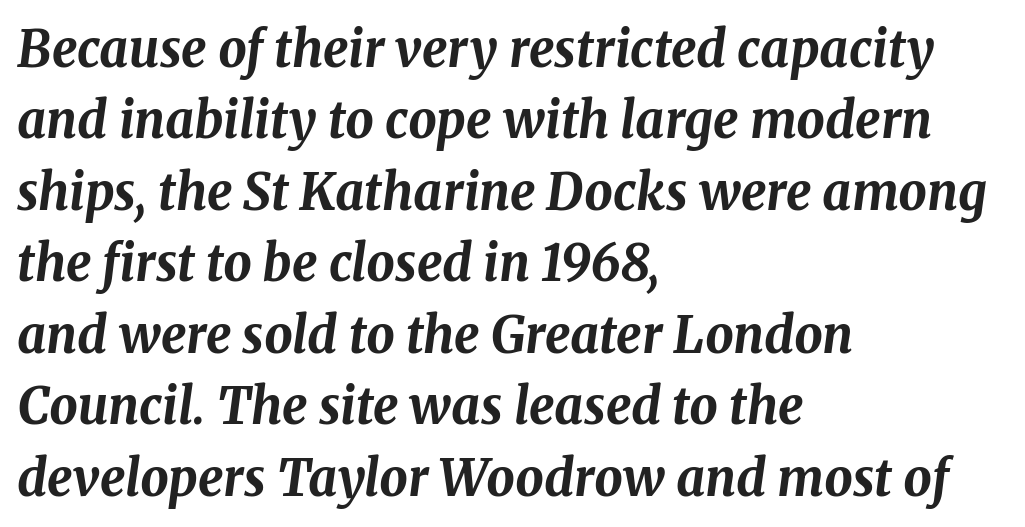
The image shows 50 px bold type, italic (leaning right); set left-aligned, normal line spacing (1.43x), normal letter spacing, not underlined; medium stroke contrast and a medium x-height.
